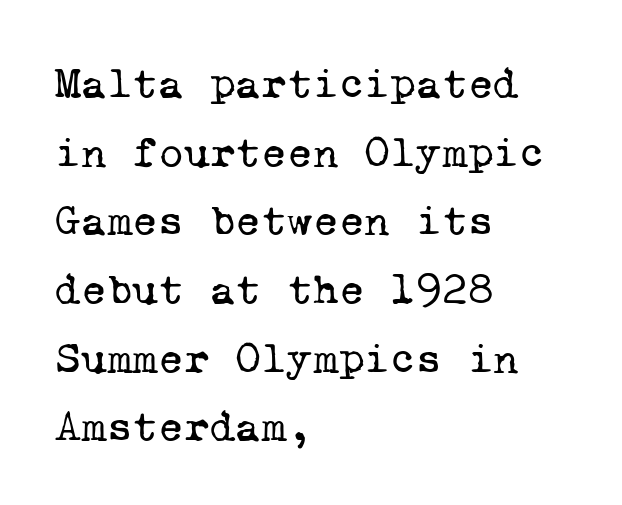
Q: Is the text bold? A: No.
Q: Is the typeface a serif or a sans-serif typeface? A: Serif.
Q: Is the text underlined? A: No.
Q: How is the paragraph aligned? A: Left-aligned.
Q: Is the spacing between letters normal or unusually wide? A: Normal.
Q: Is the spacing between lines tight, normal or loose? A: Normal.
Q: Width (condensed, normal, or wide)? A: Normal.
Q: Stroke contrast? A: Low.
Q: x-height? A: Medium.
Q: Monospaced? A: Yes.
